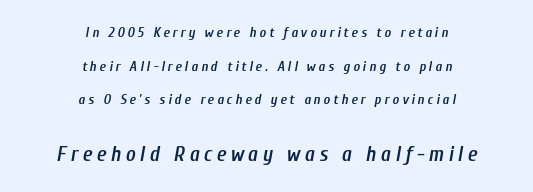
{"italic": "yes", "lean": "right", "slant_degrees": 10, "bold": "semi", "underline": "no", "align": "center", "line_spacing": "loose", "line_spacing_ratio": 2.41, "letter_spacing": "wide", "letter_spacing_em": 0.21, "larger_block": "second", "size_ratio": 1.5, "glyph_px": 21}
